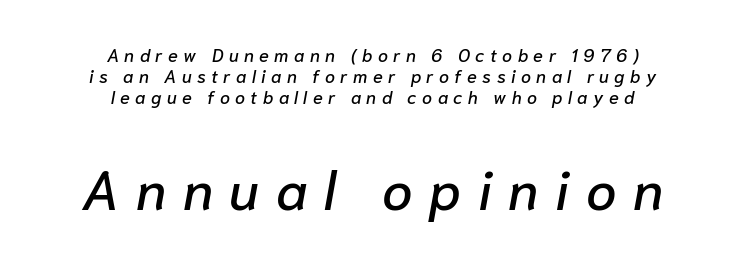
{"italic": "yes", "lean": "right", "slant_degrees": 10, "width": "normal", "stroke_contrast": "low", "x_height": "medium", "monospaced": "no", "underline": "no", "align": "center", "line_spacing_ratio": 1.16, "letter_spacing": "wide", "letter_spacing_em": 0.3, "larger_block": "second", "size_ratio": 3.06, "glyph_px": 55}
